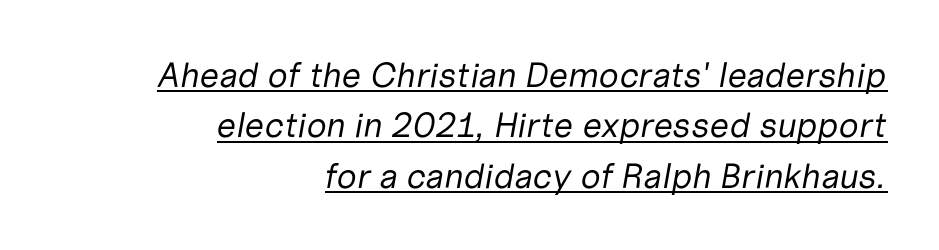
Does the copy run flush right? Yes — the right margin is perfectly even. Stem width sits at or under what a default text font uses. The letters are slanted; this is an italic face. The letters advance in unequal steps, a hallmark of proportional type.
